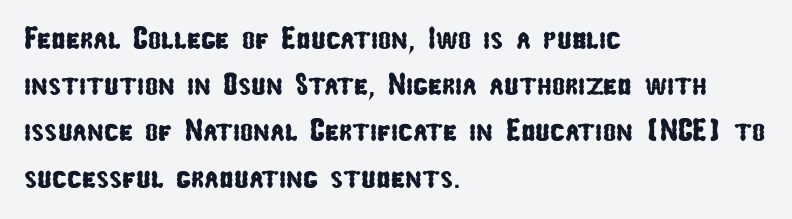
Think of a printed novel: that variable character pitch is what you see here. In CSS terms this would be text-align: left. The words here are not underlined. The lines sit at an ordinary, default distance from one another.
